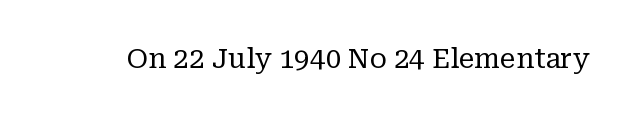
Q: Is the text bold? A: No.
Q: Is the text italic (slanted)? A: No, it is upright.
Q: Is the typeface a serif or a sans-serif typeface? A: Serif.
Q: Is the text underlined? A: No.
Q: Is the spacing between letters normal or unusually wide? A: Normal.
Q: Width (condensed, normal, or wide)? A: Normal.
Q: Stroke contrast? A: Low.
Q: x-height? A: Medium.
Q: Monospaced? A: No.
